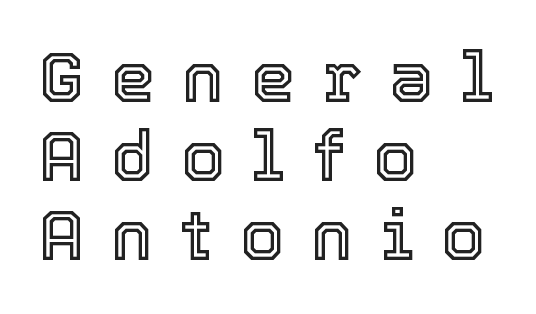
The image shows 70 px text type, upright; set left-aligned, tight line spacing (1.13x), unusually wide letter spacing (+0.39 em), not underlined; a medium x-height.
